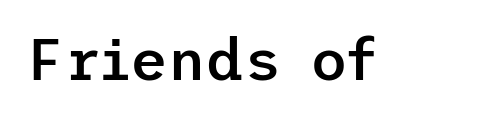
{"serif": "no", "italic": "no", "bold": "semi", "weight": "semibold", "width": "normal", "stroke_contrast": "low", "x_height": "medium", "underline": "no", "letter_spacing": "normal", "letter_spacing_em": 0.0, "glyph_px": 58}
